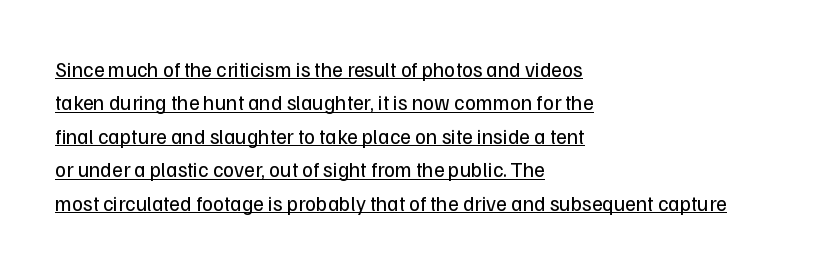
The image shows 21 px text type, upright; set left-aligned, normal line spacing (1.59x), normal letter spacing, underlined.
